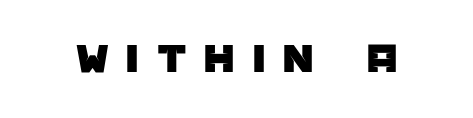
The text was rendered using a sans face with plain stroke endings. Plain, unruled lines of type. The letters stand straight up with perfectly vertical stems. Compared with typical body copy, the letter spacing here is much looser. A typesetter would call this proportional, since set widths differ per character.
